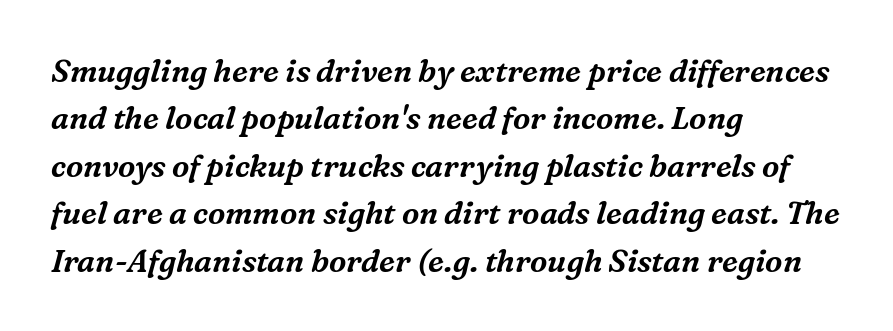
{"serif": "yes", "italic": "yes", "lean": "right", "slant_degrees": 16, "width": "normal", "stroke_contrast": "medium", "x_height": "medium", "monospaced": "no", "underline": "no", "align": "left", "line_spacing": "normal", "line_spacing_ratio": 1.53, "letter_spacing": "normal", "letter_spacing_em": 0.0, "glyph_px": 31}
